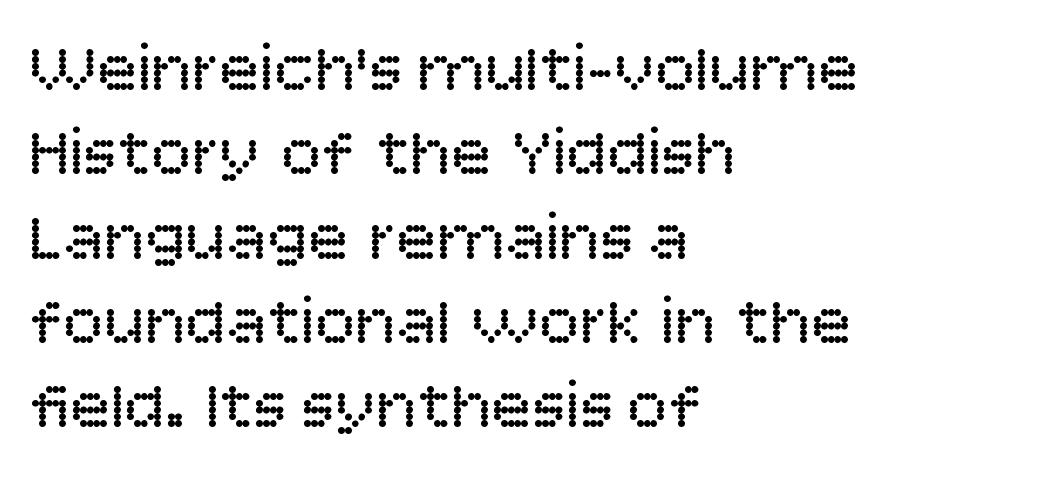
Stem width sits at or under what a default text font uses. The axis of the letterforms is exactly vertical. Think of a printed novel: that variable character pitch is what you see here. This is sans-serif lettering, the kind often seen on screens and signage. A student would call this left alignment; a typographer would say flush left, rag right. The face used here is rendered with its standard letterfit.
